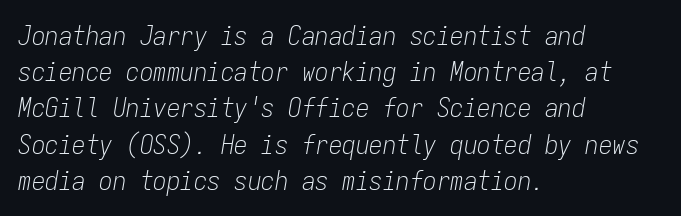
Q: Is the text bold? A: No.
Q: Is the text italic (slanted)? A: Yes, it leans right by about 9 degrees.
Q: Is the text underlined? A: No.
Q: How is the paragraph aligned? A: Left-aligned.
Q: Is the spacing between letters normal or unusually wide? A: Normal.
Q: Is the spacing between lines tight, normal or loose? A: Normal.
